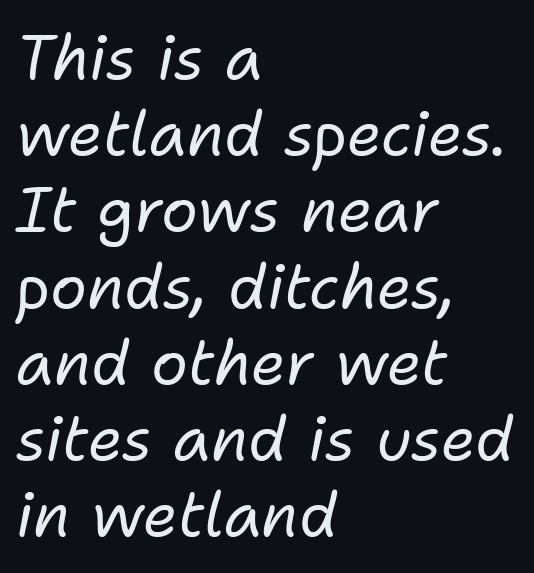
Looks like regular typesetting: each glyph gets only the width it needs. Honestly, the row spacing looks completely unremarkable. Type without underlining. Weight class: somewhere from thin through regular.
